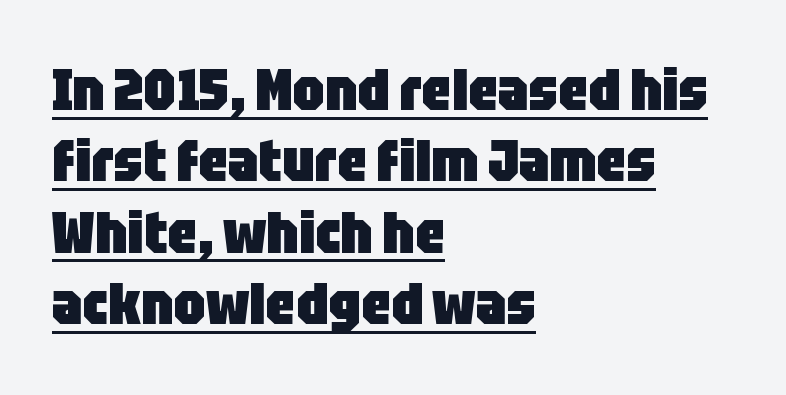
The image shows 58 px heavy, condensed sans-serif type, upright; set left-aligned, line spacing 1.23x, normal letter spacing, underlined; low stroke contrast and a large x-height.
